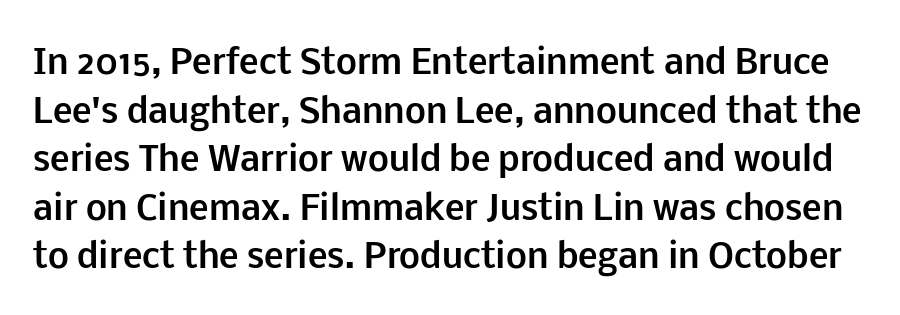
{"serif": "no", "italic": "no", "bold": "yes", "weight": "bold", "width": "normal", "stroke_contrast": "low", "x_height": "medium", "monospaced": "no", "underline": "no", "line_spacing": "normal", "line_spacing_ratio": 1.47, "letter_spacing": "normal", "letter_spacing_em": 0.0, "glyph_px": 33}
